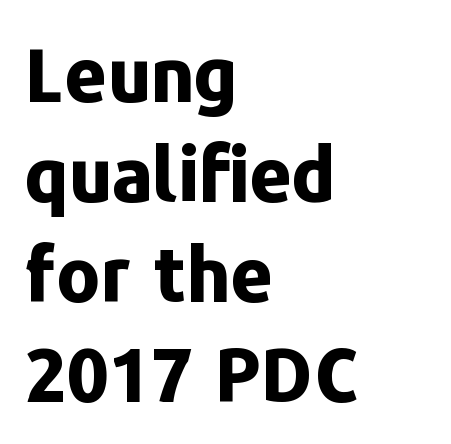
Q: Is the text bold? A: Yes.
Q: Is the text italic (slanted)? A: No, it is upright.
Q: Is the typeface a serif or a sans-serif typeface? A: Sans-serif.
Q: Is the text underlined? A: No.
Q: How is the paragraph aligned? A: Left-aligned.
Q: Is the spacing between letters normal or unusually wide? A: Normal.
Q: Is the spacing between lines tight, normal or loose? A: Normal.
Q: Width (condensed, normal, or wide)? A: Normal.
Q: Stroke contrast? A: Low.
Q: x-height? A: Medium.
Q: Monospaced? A: No.
